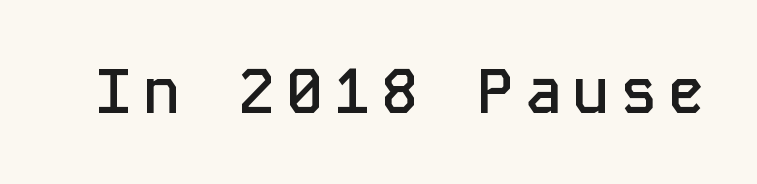
The image shows 62 px semibold sans-serif type, upright, monospaced; set not underlined; low stroke contrast and a medium x-height.
